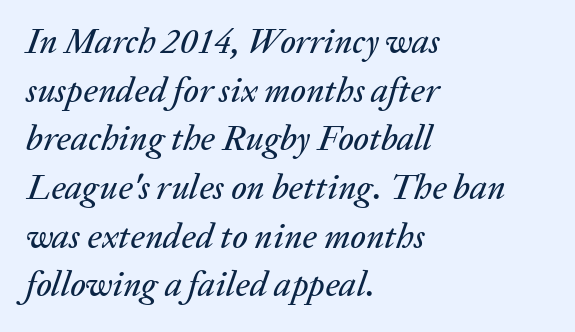
Q: Is the text italic (slanted)? A: Yes, it leans right by about 20 degrees.
Q: Is the text underlined? A: No.
Q: How is the paragraph aligned? A: Left-aligned.
Q: Is the spacing between letters normal or unusually wide? A: Normal.
Q: Is the spacing between lines tight, normal or loose? A: Normal.
Q: Width (condensed, normal, or wide)? A: Normal.
Q: Stroke contrast? A: Low.
Q: x-height? A: Medium.
Q: Monospaced? A: No.
